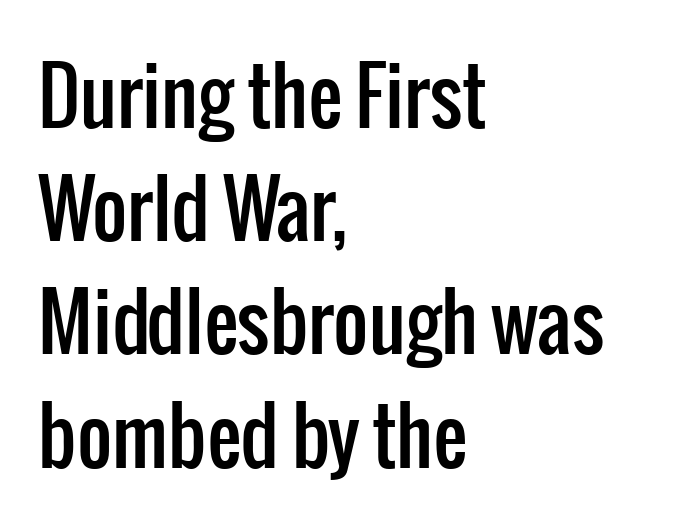
Q: Is the text italic (slanted)? A: No, it is upright.
Q: Is the typeface a serif or a sans-serif typeface? A: Sans-serif.
Q: Is the text underlined? A: No.
Q: How is the paragraph aligned? A: Left-aligned.
Q: Is the spacing between letters normal or unusually wide? A: Normal.
Q: Is the spacing between lines tight, normal or loose? A: Normal.
Q: Width (condensed, normal, or wide)? A: Condensed.
Q: Stroke contrast? A: Low.
Q: x-height? A: Medium.
Q: Monospaced? A: No.
